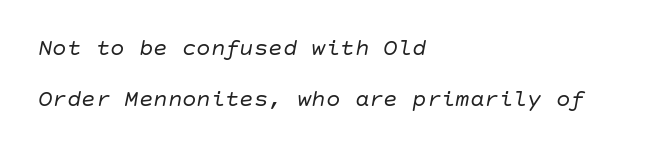
Q: Is the text bold? A: No.
Q: Is the text italic (slanted)? A: Yes, it leans right by about 10 degrees.
Q: Is the text underlined? A: No.
Q: How is the paragraph aligned? A: Left-aligned.
Q: Is the spacing between letters normal or unusually wide? A: Normal.
Q: Is the spacing between lines tight, normal or loose? A: Loose.
